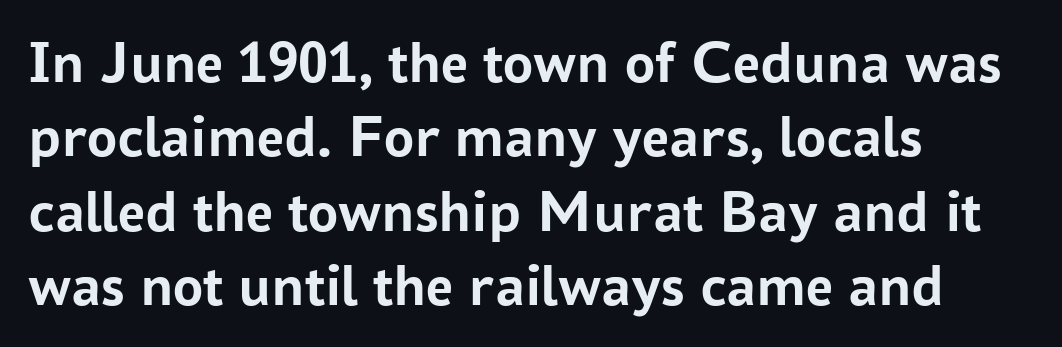
Q: Is the text bold? A: Yes.
Q: Is the text italic (slanted)? A: No, it is upright.
Q: Is the typeface a serif or a sans-serif typeface? A: Sans-serif.
Q: Is the text underlined? A: No.
Q: How is the paragraph aligned? A: Left-aligned.
Q: Is the spacing between letters normal or unusually wide? A: Normal.
Q: Width (condensed, normal, or wide)? A: Normal.
Q: Stroke contrast? A: Low.
Q: x-height? A: Medium.
Q: Monospaced? A: No.
